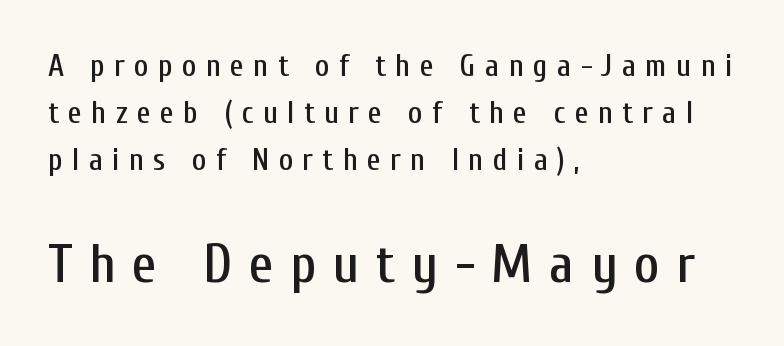
{"serif": "no", "italic": "no", "width": "condensed", "stroke_contrast": "low", "x_height": "medium", "monospaced": "no", "underline": "no", "align": "left", "line_spacing": "normal", "line_spacing_ratio": 1.51, "letter_spacing": "wide", "letter_spacing_em": 0.3, "larger_block": "second", "size_ratio": 1.77, "glyph_px": 55}
